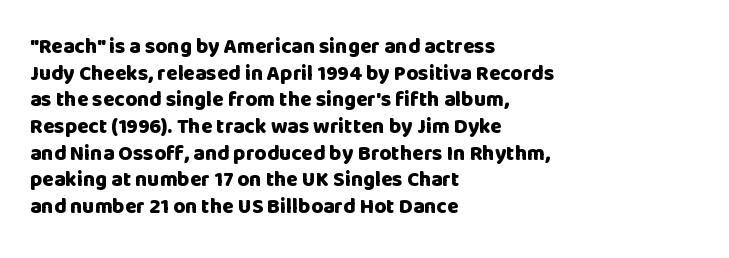
{"italic": "no", "bold": "yes", "underline": "no", "align": "left", "line_spacing": "normal", "line_spacing_ratio": 1.27, "letter_spacing": "normal", "letter_spacing_em": 0.0, "glyph_px": 21}
